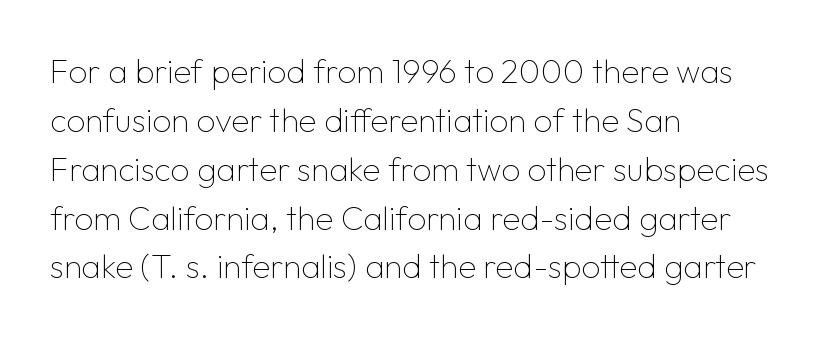
{"serif": "no", "italic": "no", "bold": "no", "weight": "thin", "width": "normal", "stroke_contrast": "low", "x_height": "medium", "monospaced": "no", "underline": "no", "align": "left", "line_spacing": "normal", "line_spacing_ratio": 1.48, "letter_spacing": "normal", "letter_spacing_em": 0.0, "glyph_px": 33}
